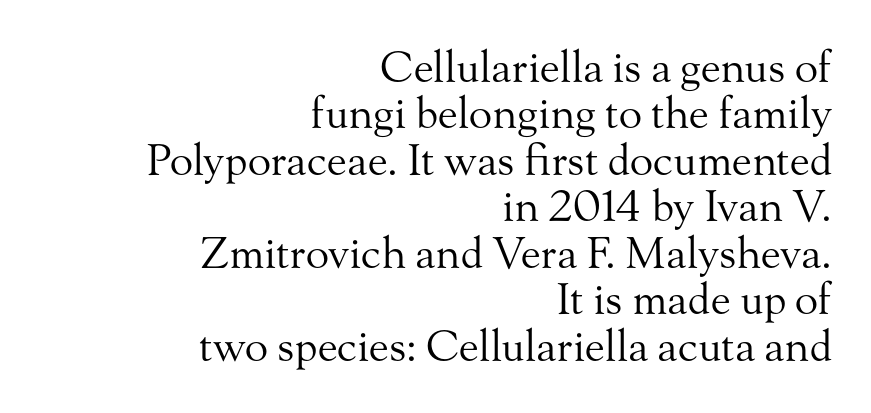
Q: Is the text bold? A: No.
Q: Is the text italic (slanted)? A: No, it is upright.
Q: Is the typeface a serif or a sans-serif typeface? A: Serif.
Q: Is the text underlined? A: No.
Q: How is the paragraph aligned? A: Right-aligned.
Q: Is the spacing between letters normal or unusually wide? A: Normal.
Q: Is the spacing between lines tight, normal or loose? A: Tight.
Q: Width (condensed, normal, or wide)? A: Normal.
Q: Stroke contrast? A: Medium.
Q: x-height? A: Small.
Q: Monospaced? A: No.
